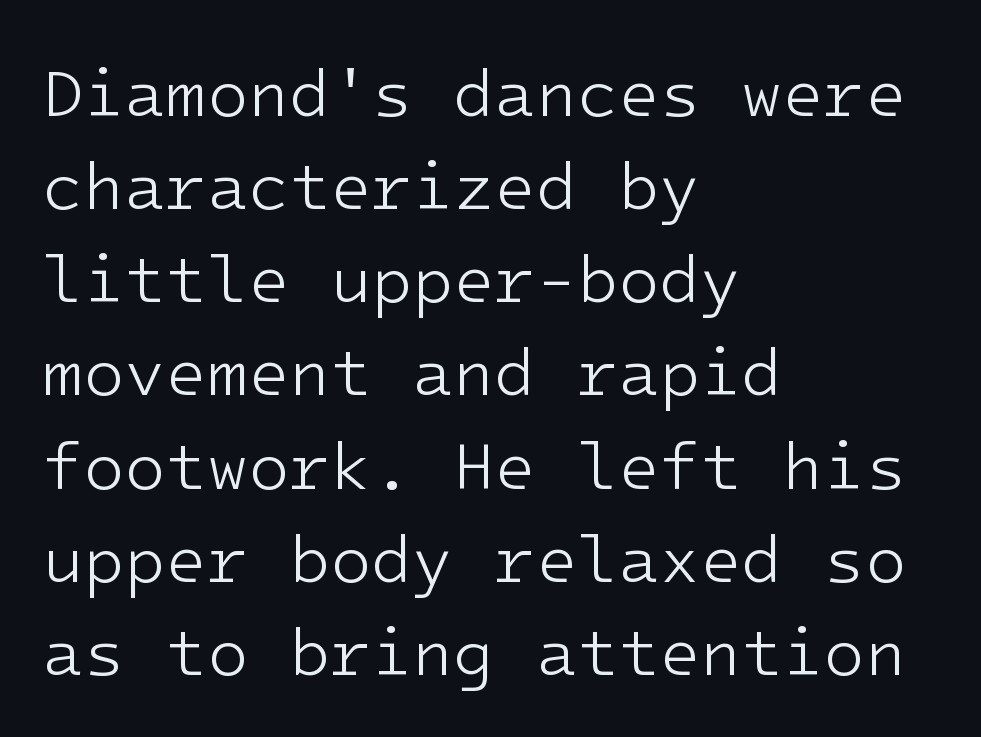
Q: Is the text bold? A: No.
Q: Is the text italic (slanted)? A: No, it is upright.
Q: Is the typeface a serif or a sans-serif typeface? A: Sans-serif.
Q: Is the text underlined? A: No.
Q: How is the paragraph aligned? A: Left-aligned.
Q: Is the spacing between letters normal or unusually wide? A: Normal.
Q: Is the spacing between lines tight, normal or loose? A: Normal.
Q: Width (condensed, normal, or wide)? A: Normal.
Q: Stroke contrast? A: Low.
Q: x-height? A: Medium.
